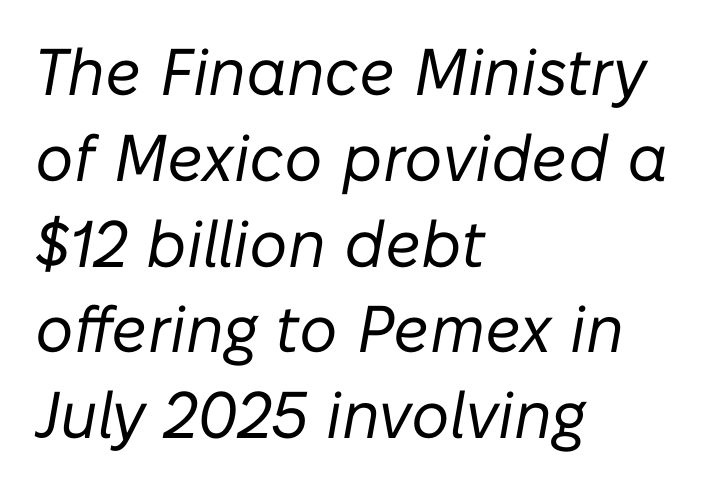
{"italic": "yes", "lean": "right", "slant_degrees": 10, "bold": "no", "weight": "regular", "width": "normal", "stroke_contrast": "low", "x_height": "medium", "monospaced": "no", "underline": "no", "align": "left", "line_spacing": "normal", "line_spacing_ratio": 1.3, "letter_spacing": "normal", "letter_spacing_em": 0.0, "glyph_px": 66}
